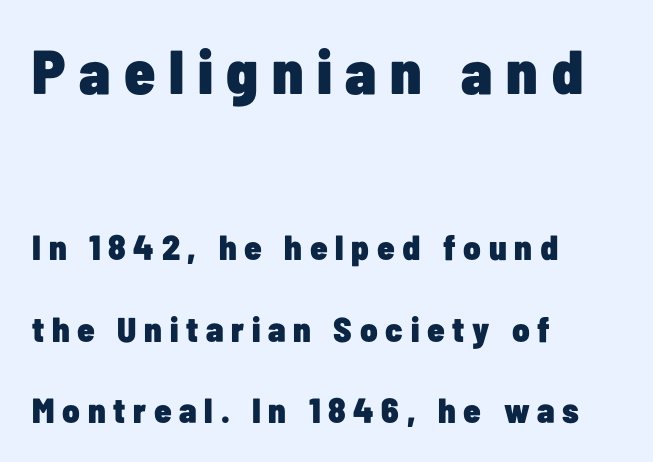
The image shows 62 px heavy, condensed sans-serif type, upright; set left-aligned, loose line spacing (2.32x), unusually wide letter spacing (+0.22 em), not underlined; the first (top) block is 1.77x larger; low stroke contrast and a medium x-height.
